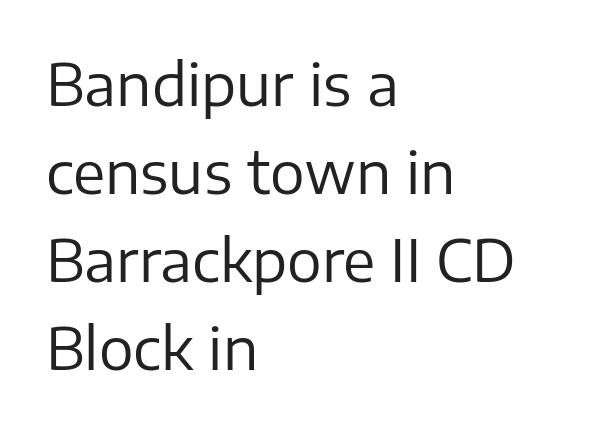
Q: Is the text bold? A: No.
Q: Is the text italic (slanted)? A: No, it is upright.
Q: Is the typeface a serif or a sans-serif typeface? A: Sans-serif.
Q: Is the text underlined? A: No.
Q: How is the paragraph aligned? A: Left-aligned.
Q: Is the spacing between letters normal or unusually wide? A: Normal.
Q: Is the spacing between lines tight, normal or loose? A: Normal.
Q: Width (condensed, normal, or wide)? A: Normal.
Q: Stroke contrast? A: Low.
Q: x-height? A: Medium.
Q: Monospaced? A: No.
